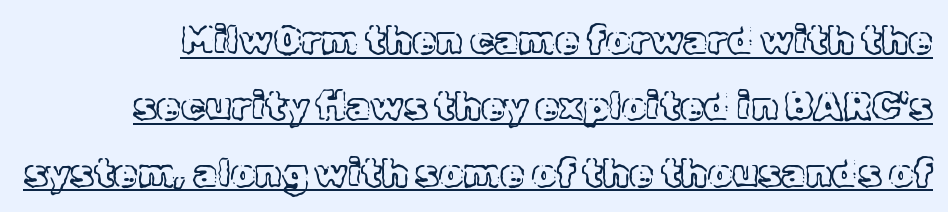
Q: Is the text italic (slanted)? A: No, it is upright.
Q: Is the text underlined? A: Yes.
Q: Is the spacing between letters normal or unusually wide? A: Normal.
Q: Is the spacing between lines tight, normal or loose? A: Normal.
Q: Width (condensed, normal, or wide)? A: Normal.
Q: x-height? A: Medium.
Q: Monospaced? A: No.
